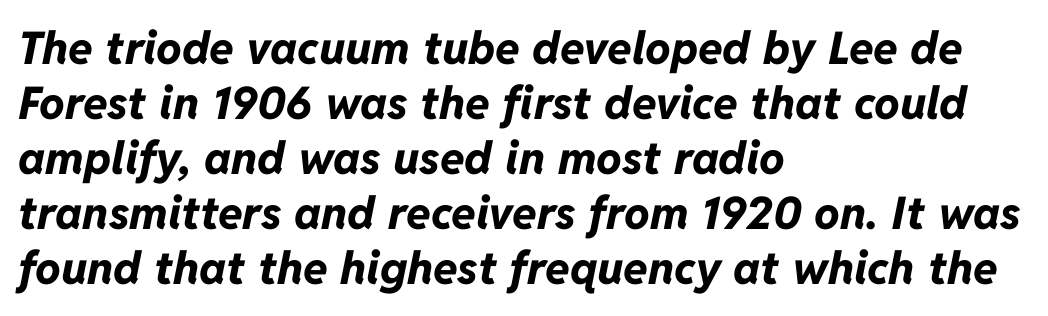
One-word summary of the alignment: left. This sample uses plain, unmodified letter spacing. A typesetter would call this proportional, since set widths differ per character. Observe the lean: these are italic letterforms. The passage shown is not underscored anywhere. Bold? Absolutely — the strokes are thick and heavy.
